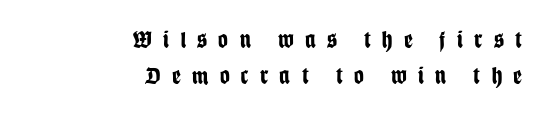
{"italic": "no", "bold": "yes", "underline": "no", "align": "right", "line_spacing": "normal", "line_spacing_ratio": 1.49, "letter_spacing": "wide", "letter_spacing_em": 0.48, "glyph_px": 24}
